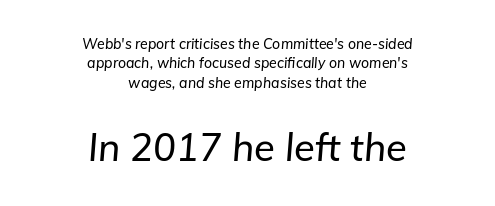
{"italic": "yes", "lean": "right", "slant_degrees": 5, "width": "normal", "stroke_contrast": "low", "x_height": "medium", "monospaced": "no", "underline": "no", "align": "center", "line_spacing": "normal", "line_spacing_ratio": 1.38, "letter_spacing": "normal", "letter_spacing_em": 0.0, "larger_block": "second", "size_ratio": 2.71, "glyph_px": 38}
